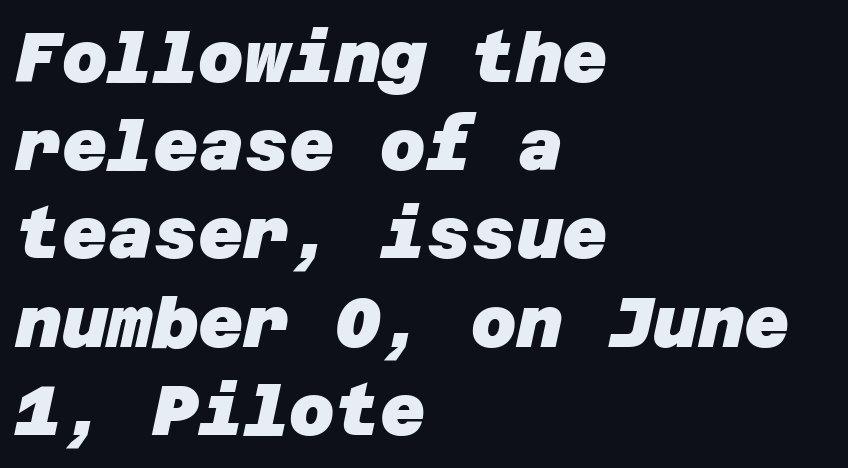
Q: Is the text bold? A: Yes.
Q: Is the typeface a serif or a sans-serif typeface? A: Sans-serif.
Q: Is the text underlined? A: No.
Q: How is the paragraph aligned? A: Left-aligned.
Q: Is the spacing between letters normal or unusually wide? A: Normal.
Q: Is the spacing between lines tight, normal or loose? A: Normal.
Q: Width (condensed, normal, or wide)? A: Normal.
Q: Stroke contrast? A: Low.
Q: x-height? A: Large.
